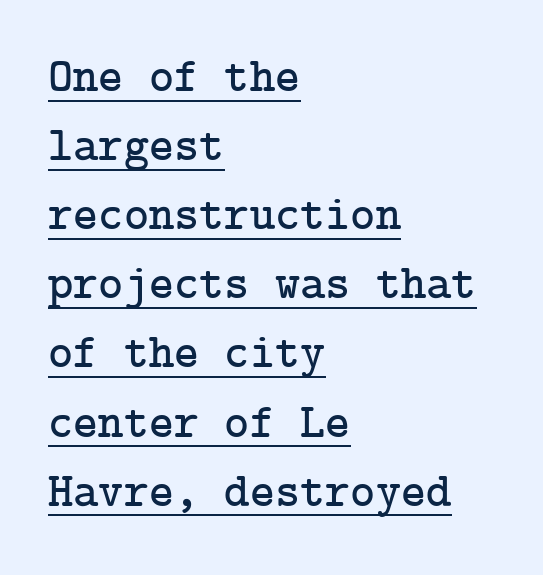
The image shows 48 px serif type, upright; set left-aligned, normal line spacing (1.44x), normal letter spacing, underlined; low stroke contrast and a medium x-height.
